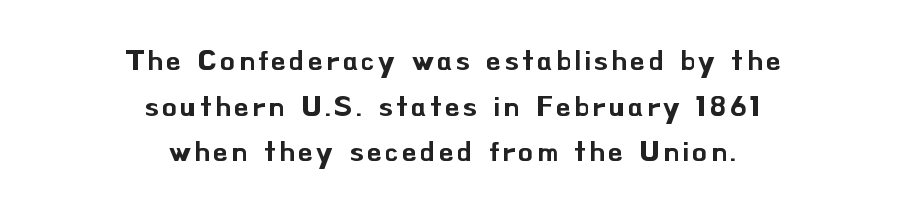
The passage is arranged like a title page — every line centered. Compared with typical paragraphs, the rows here are spaced about the same. Any mark beneath the type? The region is blank. Font category for this specimen: sans-serif. This sample has the flowing, uneven cadence of proportional lettering. The lettering holds an erect, upright posture throughout.
